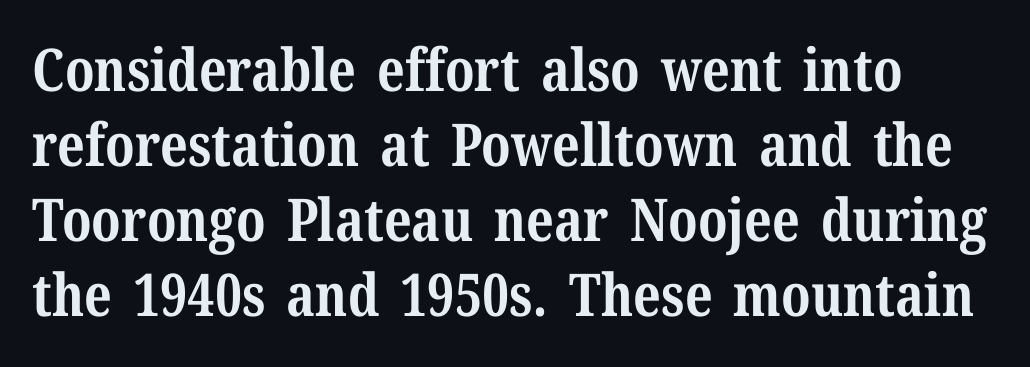
Q: Is the text bold? A: Yes.
Q: Is the text italic (slanted)? A: No, it is upright.
Q: Is the typeface a serif or a sans-serif typeface? A: Serif.
Q: Is the text underlined? A: No.
Q: Is the spacing between letters normal or unusually wide? A: Normal.
Q: Is the spacing between lines tight, normal or loose? A: Normal.
Q: Width (condensed, normal, or wide)? A: Normal.
Q: Stroke contrast? A: Medium.
Q: x-height? A: Medium.
Q: Monospaced? A: No.
